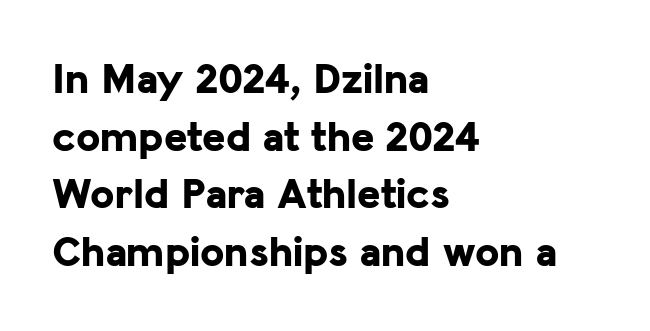
The image shows 44 px bold sans-serif type, upright; set left-aligned, normal line spacing (1.31x), normal letter spacing, not underlined; low stroke contrast and a medium x-height.
